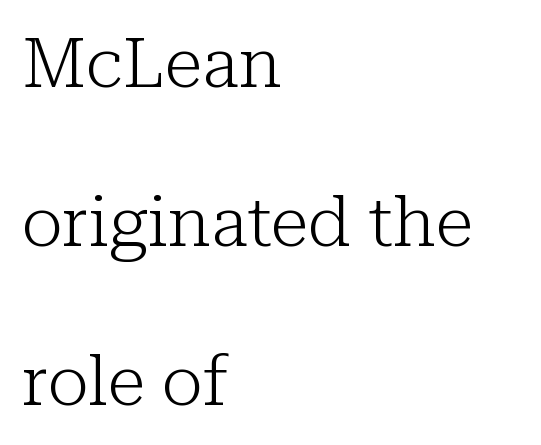
Q: Is the text bold? A: No.
Q: Is the text italic (slanted)? A: No, it is upright.
Q: Is the typeface a serif or a sans-serif typeface? A: Serif.
Q: Is the text underlined? A: No.
Q: How is the paragraph aligned? A: Left-aligned.
Q: Is the spacing between letters normal or unusually wide? A: Normal.
Q: Is the spacing between lines tight, normal or loose? A: Loose.
Q: Width (condensed, normal, or wide)? A: Normal.
Q: Stroke contrast? A: Low.
Q: x-height? A: Medium.
Q: Monospaced? A: No.
